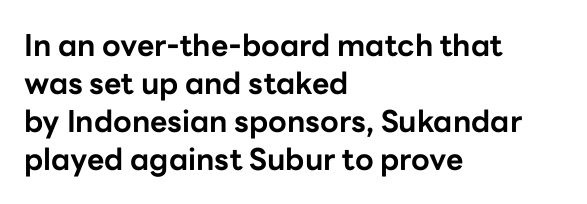
The image shows 30 px bold sans-serif type, upright; set left-aligned, normal line spacing (1.27x), normal letter spacing, not underlined; low stroke contrast and a medium x-height.
